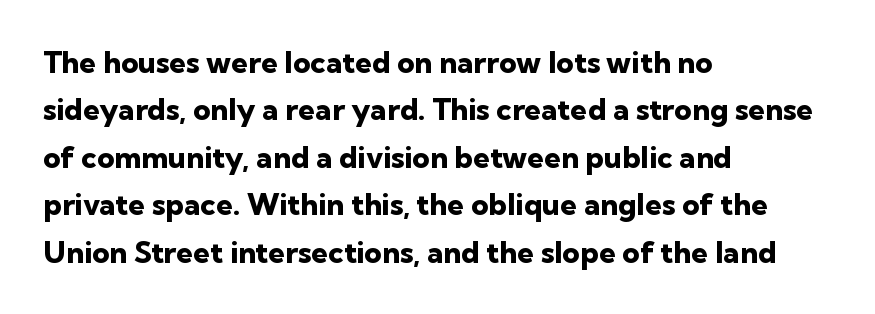
{"serif": "no", "italic": "no", "bold": "yes", "weight": "heavy", "width": "normal", "stroke_contrast": "low", "x_height": "medium", "monospaced": "no", "underline": "no", "align": "left", "line_spacing": "normal", "line_spacing_ratio": 1.58, "letter_spacing": "normal", "letter_spacing_em": 0.0, "glyph_px": 30}
